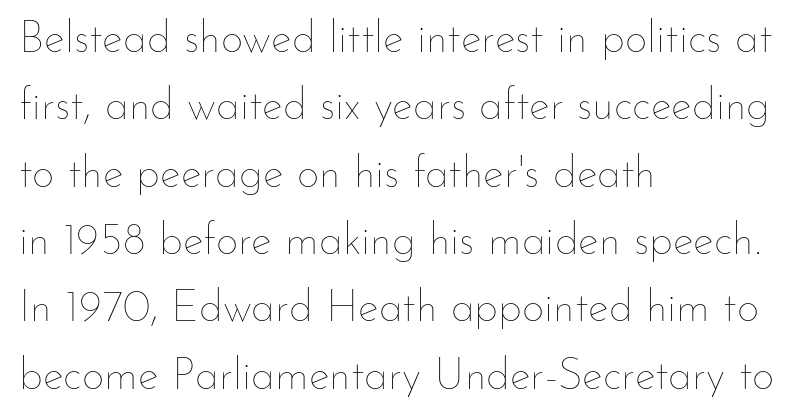
Q: Is the text bold? A: No.
Q: Is the text italic (slanted)? A: No, it is upright.
Q: Is the text underlined? A: No.
Q: How is the paragraph aligned? A: Left-aligned.
Q: Is the spacing between letters normal or unusually wide? A: Normal.
Q: Is the spacing between lines tight, normal or loose? A: Normal.
Q: Width (condensed, normal, or wide)? A: Normal.
Q: Stroke contrast? A: Low.
Q: x-height? A: Small.
Q: Monospaced? A: No.
